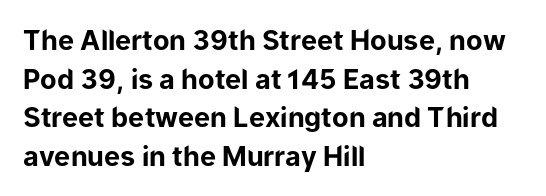
The glyphs are unaccompanied by any horizontal stroke below them. Alignment: flush left. Its strokes are broad and dark, the hallmark of bold type. Designer's note — italics off, roman on.
